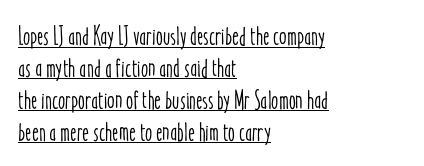
The image shows 26 px text type, upright; set left-aligned, line spacing 1.23x, normal letter spacing, underlined.
